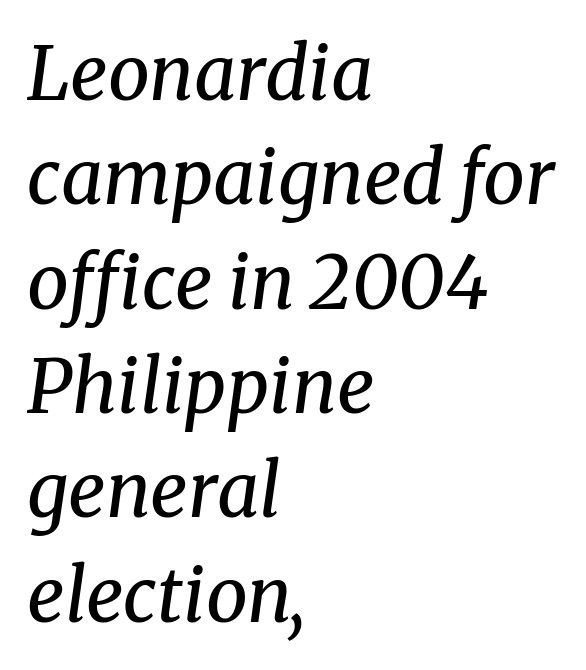
Q: Is the text bold? A: No.
Q: Is the text italic (slanted)? A: Yes, it leans right by about 8 degrees.
Q: Is the typeface a serif or a sans-serif typeface? A: Serif.
Q: Is the text underlined? A: No.
Q: How is the paragraph aligned? A: Left-aligned.
Q: Is the spacing between letters normal or unusually wide? A: Normal.
Q: Is the spacing between lines tight, normal or loose? A: Normal.
Q: Width (condensed, normal, or wide)? A: Normal.
Q: Stroke contrast? A: Medium.
Q: x-height? A: Medium.
Q: Monospaced? A: No.
